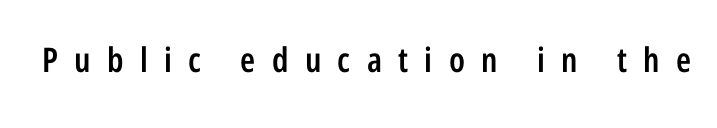
The image shows 34 px semibold, condensed sans-serif type, upright; set unusually wide letter spacing (+0.48 em), not underlined; low stroke contrast and a medium x-height.
